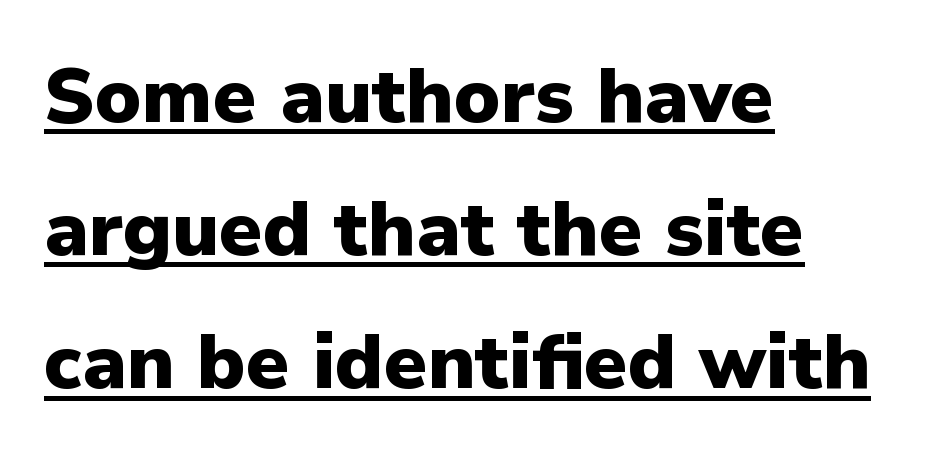
{"serif": "no", "italic": "no", "bold": "yes", "weight": "heavy", "width": "normal", "stroke_contrast": "low", "x_height": "medium", "monospaced": "no", "underline": "yes", "align": "left", "line_spacing_ratio": 1.73, "letter_spacing": "normal", "letter_spacing_em": 0.0, "glyph_px": 77}
